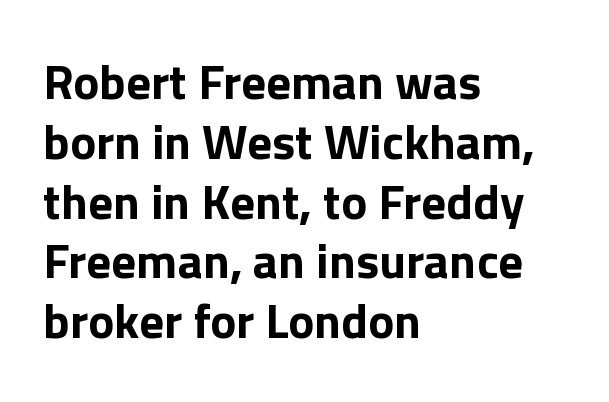
{"serif": "no", "italic": "no", "bold": "yes", "weight": "bold", "width": "normal", "x_height": "medium", "monospaced": "no", "underline": "no", "align": "left", "line_spacing_ratio": 1.22, "letter_spacing": "normal", "letter_spacing_em": 0.0, "glyph_px": 49}
